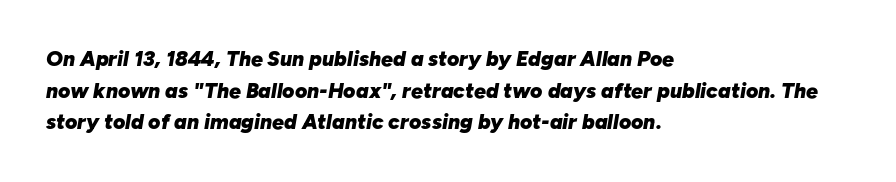
{"italic": "yes", "lean": "right", "slant_degrees": 10, "bold": "yes", "underline": "no", "align": "left", "line_spacing": "normal", "line_spacing_ratio": 1.51, "letter_spacing": "normal", "letter_spacing_em": 0.0, "glyph_px": 21}
